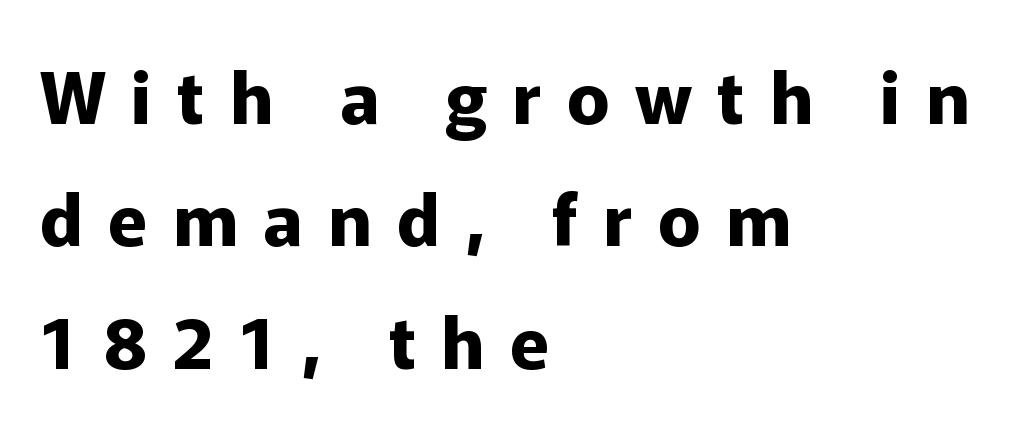
Note the varied advance widths — an 'i' is clearly narrower than an 'm'. Display-style spreading of the glyphs; the letterfit is very open. The typesetter chose a ragged-right arrangement here. Observe the absence of serifs on each vertical stroke in this sample.
